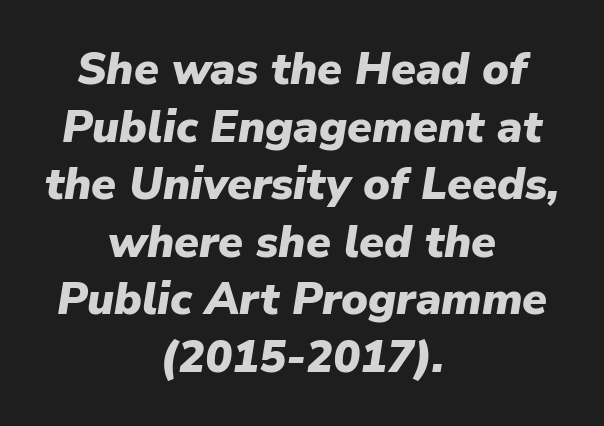
{"italic": "yes", "lean": "right", "slant_degrees": 9, "bold": "yes", "weight": "heavy", "width": "normal", "stroke_contrast": "low", "x_height": "medium", "monospaced": "no", "underline": "no", "align": "center", "line_spacing": "normal", "line_spacing_ratio": 1.28, "letter_spacing": "normal", "letter_spacing_em": 0.0, "glyph_px": 45}
